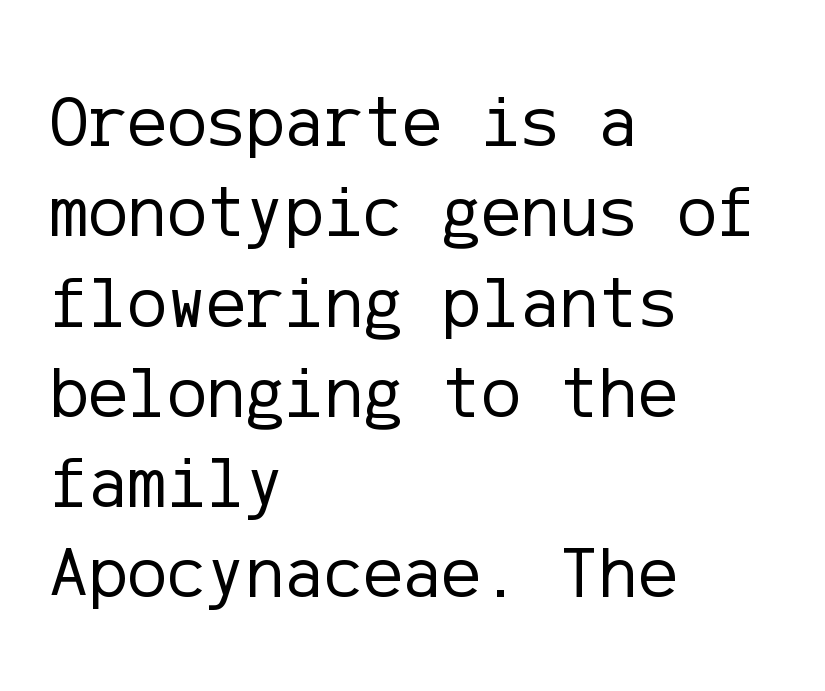
Q: Is the text bold? A: No.
Q: Is the text italic (slanted)? A: No, it is upright.
Q: Is the typeface a serif or a sans-serif typeface? A: Sans-serif.
Q: Is the text underlined? A: No.
Q: How is the paragraph aligned? A: Left-aligned.
Q: Is the spacing between letters normal or unusually wide? A: Normal.
Q: Width (condensed, normal, or wide)? A: Normal.
Q: Stroke contrast? A: Low.
Q: x-height? A: Medium.
